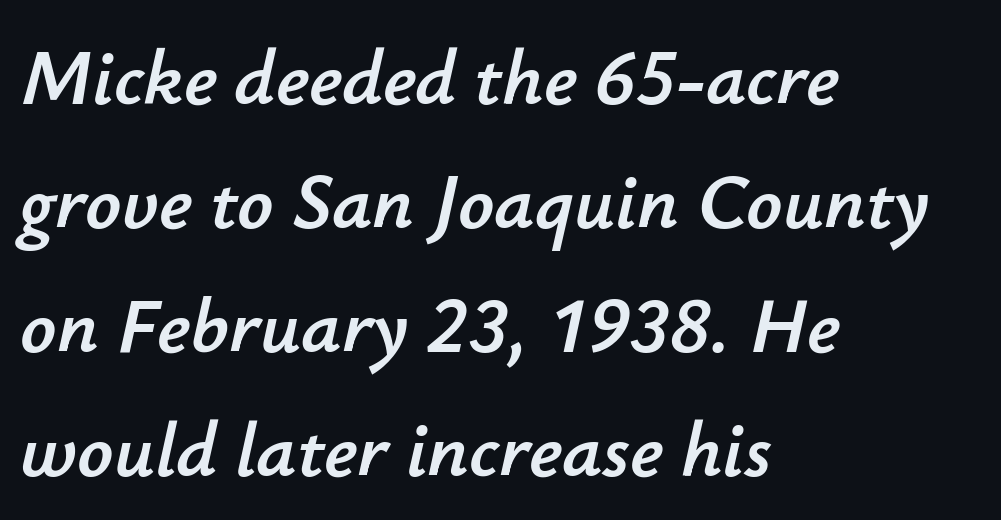
Q: Is the text italic (slanted)? A: Yes, it leans right by about 12 degrees.
Q: Is the text underlined? A: No.
Q: How is the paragraph aligned? A: Left-aligned.
Q: Is the spacing between letters normal or unusually wide? A: Normal.
Q: Is the spacing between lines tight, normal or loose? A: Normal.
Q: Width (condensed, normal, or wide)? A: Normal.
Q: Stroke contrast? A: Low.
Q: x-height? A: Small.
Q: Monospaced? A: No.
